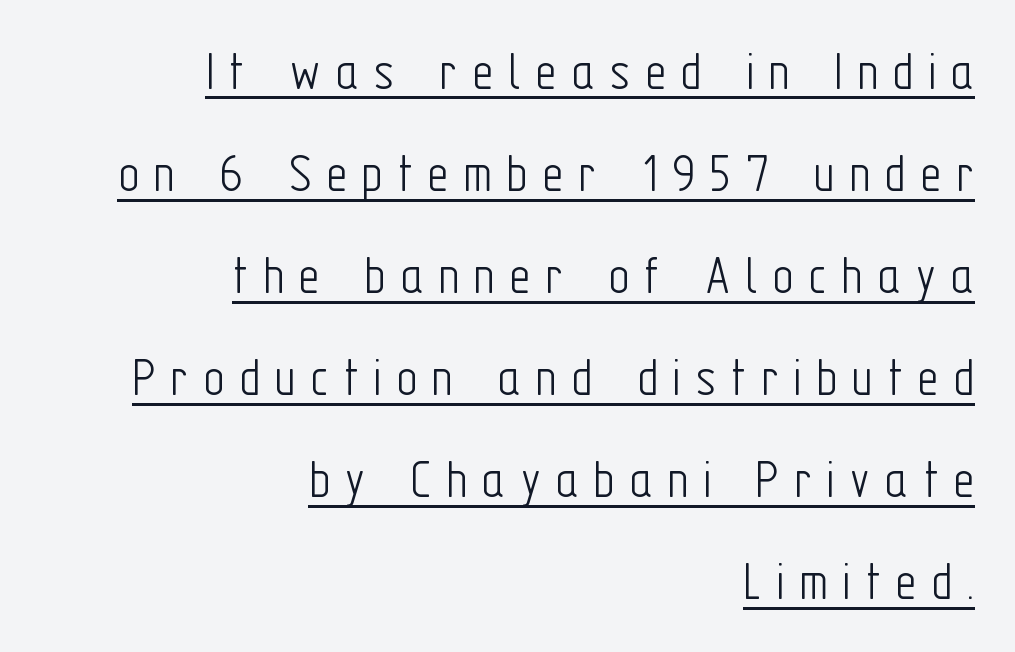
Each letter keeps its own natural width here, so spacing adapts to shape. The rag falls on the left side of this text block. Substantial extra tracking has been applied to these lines. Classification — sans serif. The characters are drawn with everyday or finer stroke widths. The specimen reads as upright at a glance.
